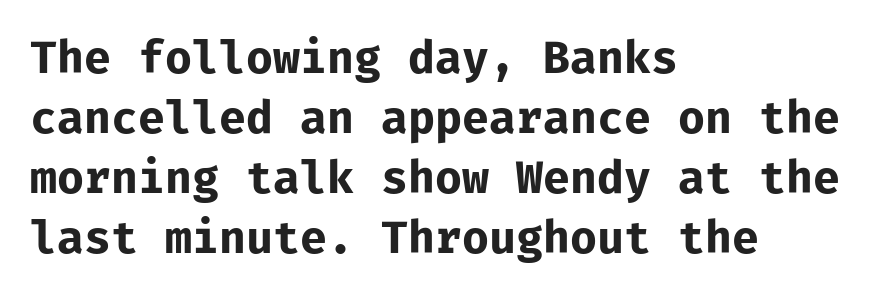
{"serif": "no", "italic": "no", "bold": "yes", "weight": "bold", "width": "normal", "stroke_contrast": "low", "x_height": "medium", "monospaced": "yes", "underline": "no", "align": "left", "line_spacing": "normal", "line_spacing_ratio": 1.33, "letter_spacing": "normal", "letter_spacing_em": 0.0, "glyph_px": 45}
